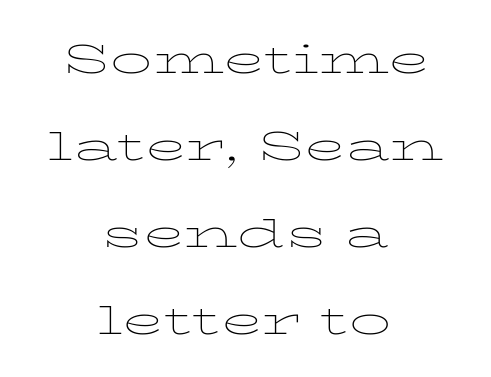
Q: Is the text bold? A: No.
Q: Is the text italic (slanted)? A: No, it is upright.
Q: Is the typeface a serif or a sans-serif typeface? A: Serif.
Q: Is the text underlined? A: No.
Q: How is the paragraph aligned? A: Centered.
Q: Is the spacing between letters normal or unusually wide? A: Normal.
Q: Is the spacing between lines tight, normal or loose? A: Loose.
Q: Width (condensed, normal, or wide)? A: Wide.
Q: Stroke contrast? A: Low.
Q: x-height? A: Medium.
Q: Monospaced? A: No.
